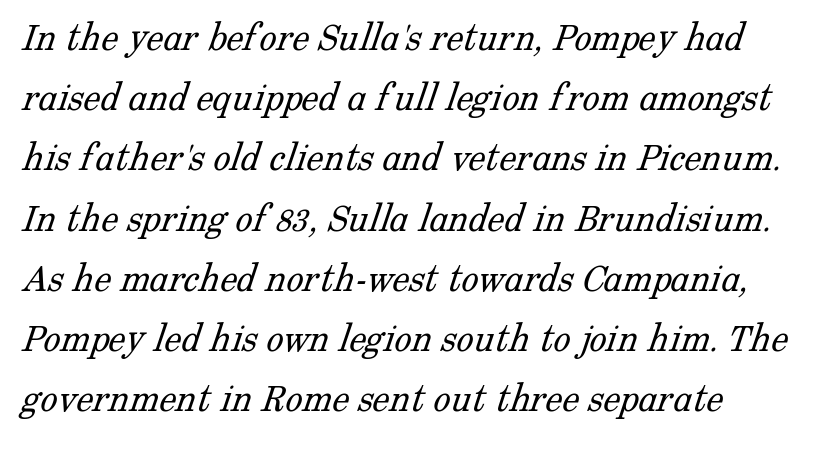
The image shows 43 px light serif type; set left-aligned, normal line spacing (1.4x), normal letter spacing, not underlined; low stroke contrast and a medium x-height.
